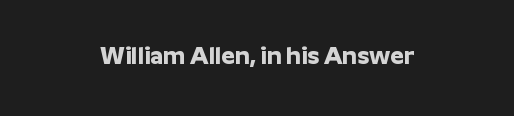
The image shows 24 px bold type, upright; set centered, normal letter spacing, not underlined.
